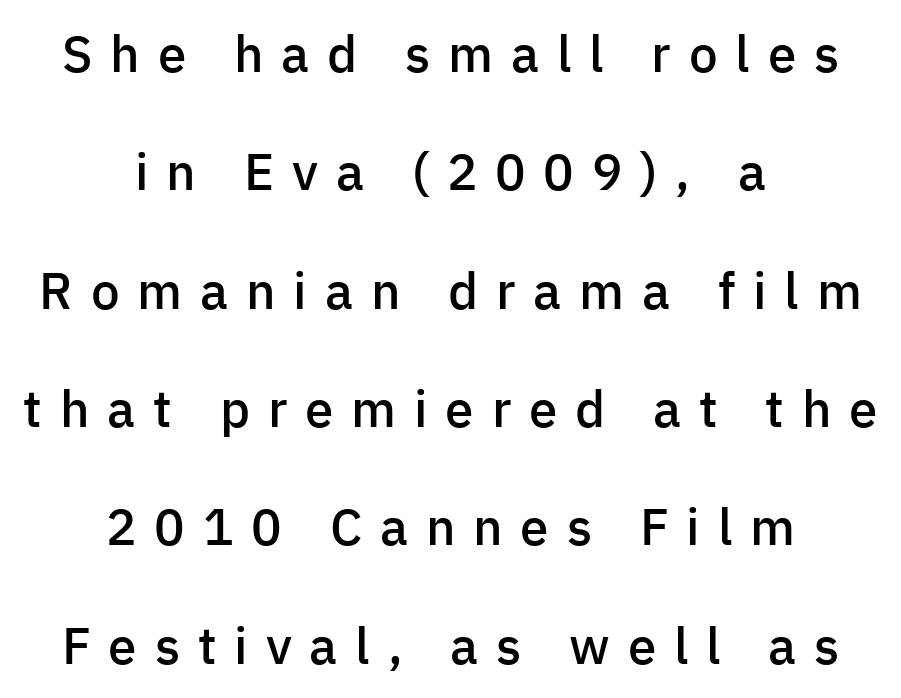
Q: Is the text bold? A: Semi-bold.
Q: Is the text italic (slanted)? A: No, it is upright.
Q: Is the typeface a serif or a sans-serif typeface? A: Sans-serif.
Q: Is the text underlined? A: No.
Q: How is the paragraph aligned? A: Centered.
Q: Is the spacing between letters normal or unusually wide? A: Unusually wide.
Q: Is the spacing between lines tight, normal or loose? A: Loose.
Q: Width (condensed, normal, or wide)? A: Normal.
Q: Stroke contrast? A: Low.
Q: x-height? A: Medium.
Q: Monospaced? A: No.
